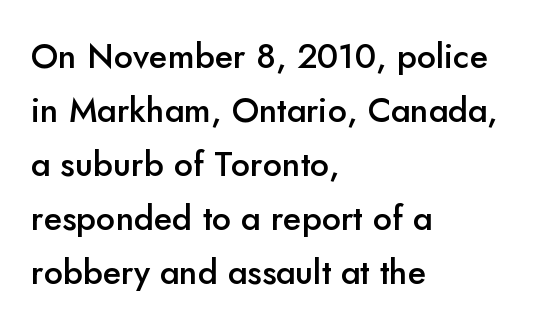
The image shows 34 px semibold sans-serif type, upright; set left-aligned, normal line spacing (1.59x), normal letter spacing, not underlined; low stroke contrast and a small x-height.
